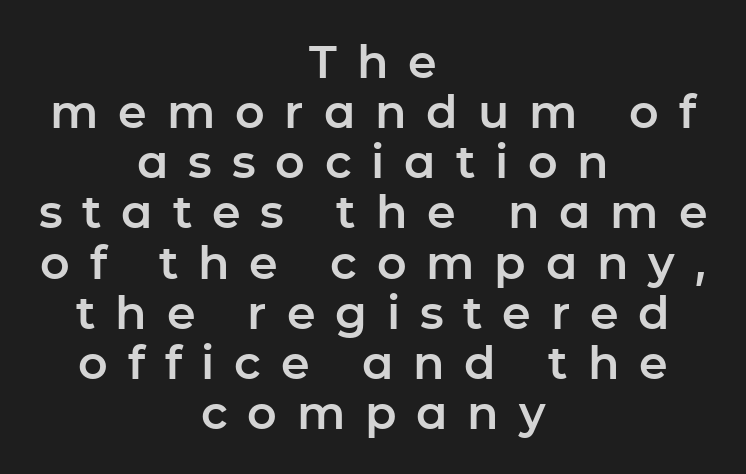
{"serif": "no", "italic": "no", "width": "normal", "stroke_contrast": "low", "x_height": "medium", "monospaced": "no", "underline": "no", "align": "center", "line_spacing": "tight", "line_spacing_ratio": 1.09, "letter_spacing": "wide", "letter_spacing_em": 0.43, "glyph_px": 46}
